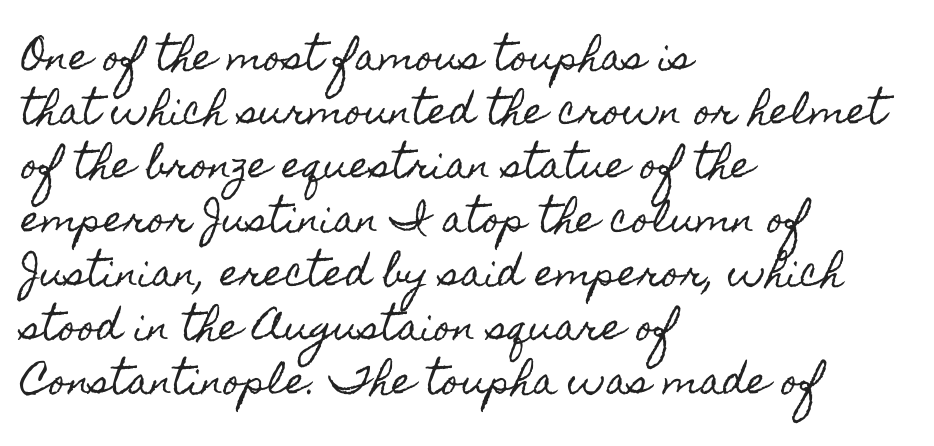
{"width": "condensed", "x_height": "small", "monospaced": "no", "underline": "no", "align": "left", "line_spacing": "normal", "line_spacing_ratio": 1.5, "letter_spacing": "normal", "letter_spacing_em": 0.0, "glyph_px": 36}
